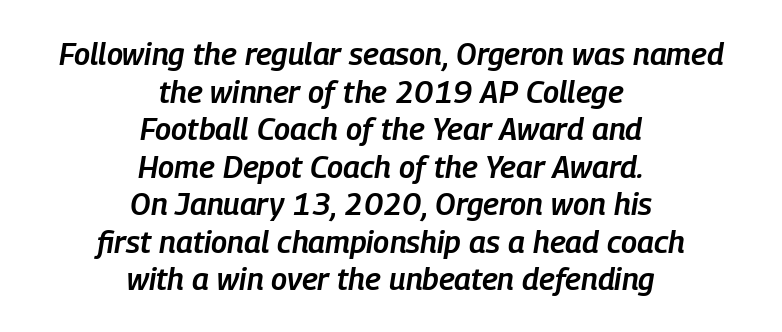
Q: Is the text bold? A: Semi-bold.
Q: Is the text italic (slanted)? A: Yes, it leans right by about 9 degrees.
Q: Is the text underlined? A: No.
Q: How is the paragraph aligned? A: Centered.
Q: Is the spacing between letters normal or unusually wide? A: Normal.
Q: Width (condensed, normal, or wide)? A: Condensed.
Q: Stroke contrast? A: Low.
Q: x-height? A: Medium.
Q: Monospaced? A: No.
